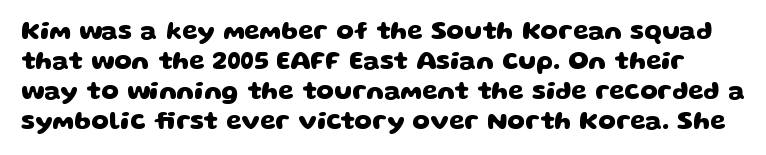
{"bold": "yes", "underline": "no", "line_spacing_ratio": 1.2, "letter_spacing": "normal", "letter_spacing_em": 0.0, "glyph_px": 25}
